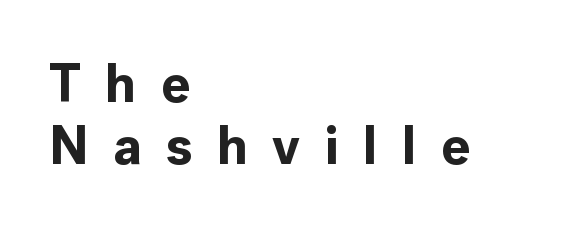
The image shows 54 px bold sans-serif type, upright; set left-aligned, tight line spacing (1.14x), unusually wide letter spacing (+0.45 em), not underlined; a medium x-height.
